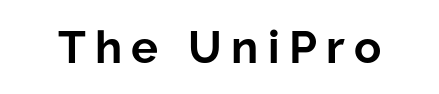
Q: Is the text bold? A: Yes.
Q: Is the text italic (slanted)? A: No, it is upright.
Q: Is the typeface a serif or a sans-serif typeface? A: Sans-serif.
Q: Is the text underlined? A: No.
Q: Is the spacing between letters normal or unusually wide? A: Unusually wide.
Q: Width (condensed, normal, or wide)? A: Normal.
Q: Stroke contrast? A: Low.
Q: x-height? A: Medium.
Q: Monospaced? A: No.
